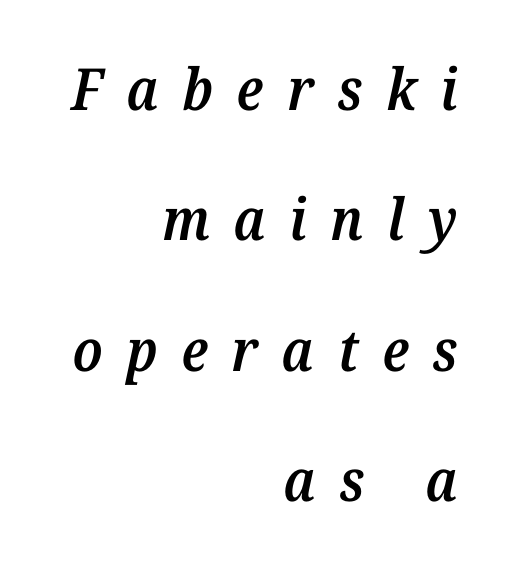
Q: Is the text bold? A: Semi-bold.
Q: Is the text italic (slanted)? A: Yes, it leans right by about 12 degrees.
Q: Is the typeface a serif or a sans-serif typeface? A: Serif.
Q: Is the text underlined? A: No.
Q: How is the paragraph aligned? A: Right-aligned.
Q: Is the spacing between letters normal or unusually wide? A: Unusually wide.
Q: Is the spacing between lines tight, normal or loose? A: Loose.
Q: Width (condensed, normal, or wide)? A: Normal.
Q: Stroke contrast? A: Medium.
Q: x-height? A: Medium.
Q: Monospaced? A: No.
